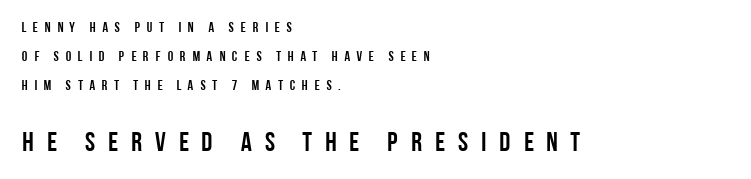
{"italic": "no", "bold": "yes", "underline": "no", "align": "left", "line_spacing": "loose", "line_spacing_ratio": 2.08, "letter_spacing": "wide", "letter_spacing_em": 0.4, "larger_block": "second", "size_ratio": 1.93, "glyph_px": 27}
